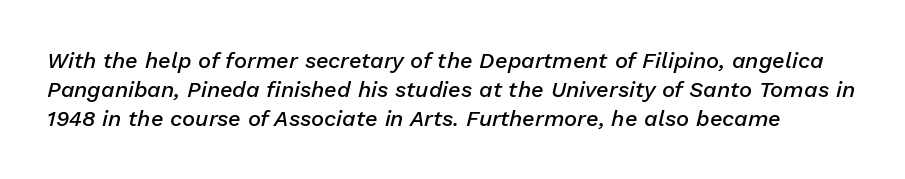
The image shows 22 px text type, italic (leaning right); set normal line spacing (1.31x), normal letter spacing, not underlined.
